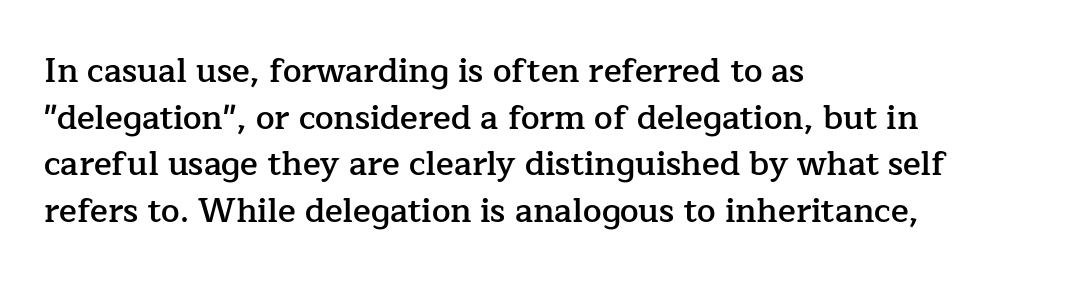
Q: Is the text bold? A: Semi-bold.
Q: Is the text italic (slanted)? A: No, it is upright.
Q: Is the typeface a serif or a sans-serif typeface? A: Serif.
Q: Is the text underlined? A: No.
Q: How is the paragraph aligned? A: Left-aligned.
Q: Is the spacing between letters normal or unusually wide? A: Normal.
Q: Is the spacing between lines tight, normal or loose? A: Normal.
Q: Width (condensed, normal, or wide)? A: Normal.
Q: Stroke contrast? A: Low.
Q: x-height? A: Medium.
Q: Monospaced? A: No.
